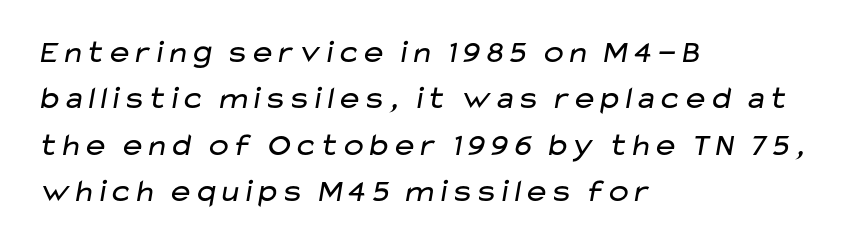
The text block is weighted toward the left margin, trailing off unevenly rightward. Proportional: the letters do not fall into vertical columns. A clean baseline with only descenders dipping below it. Line spacing here is normal.
